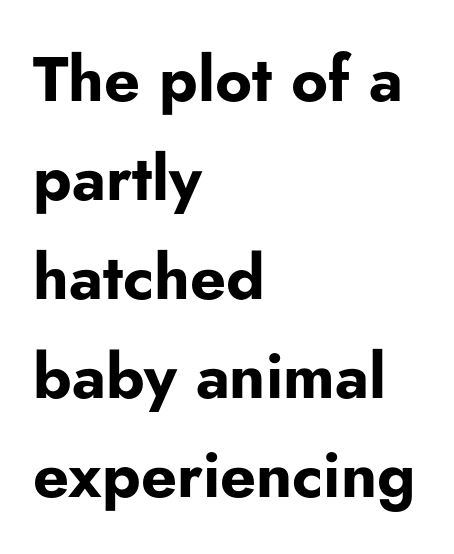
{"serif": "no", "italic": "no", "bold": "yes", "weight": "bold", "width": "normal", "stroke_contrast": "low", "x_height": "small", "monospaced": "no", "underline": "no", "align": "left", "line_spacing": "normal", "line_spacing_ratio": 1.57, "letter_spacing": "normal", "letter_spacing_em": 0.0, "glyph_px": 63}
